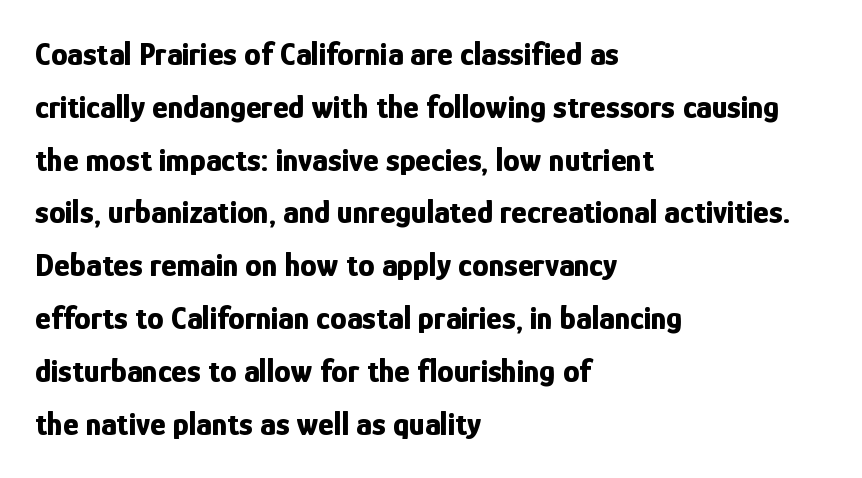
Bold? Absolutely — the strokes are thick and heavy. Typeset ragged right — the left edge is the straight one. Successive baselines arrive at the customary interval. Every character sits straight up, as roman type does.
